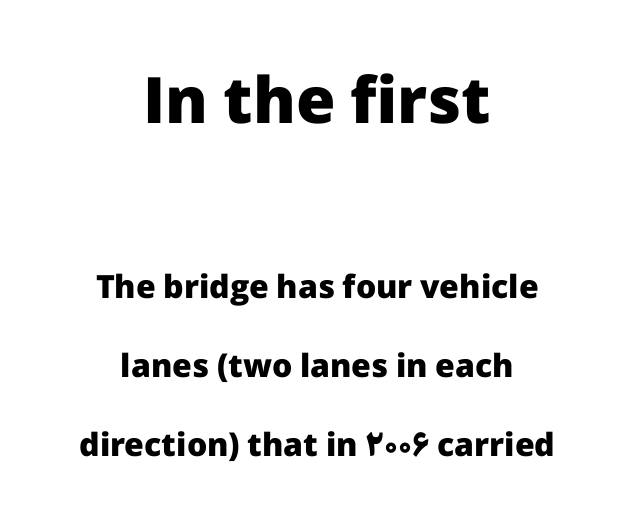
Q: Is the text bold? A: Yes.
Q: Is the text italic (slanted)? A: No, it is upright.
Q: Is the typeface a serif or a sans-serif typeface? A: Sans-serif.
Q: Is the text underlined? A: No.
Q: How is the paragraph aligned? A: Centered.
Q: Is the spacing between letters normal or unusually wide? A: Normal.
Q: Is the spacing between lines tight, normal or loose? A: Loose.
Q: Which block of text is set in a larger size, the first (top) or the second (bottom)? A: The first (top) one.
Q: Width (condensed, normal, or wide)? A: Normal.
Q: Stroke contrast? A: Low.
Q: x-height? A: Medium.
Q: Monospaced? A: No.
